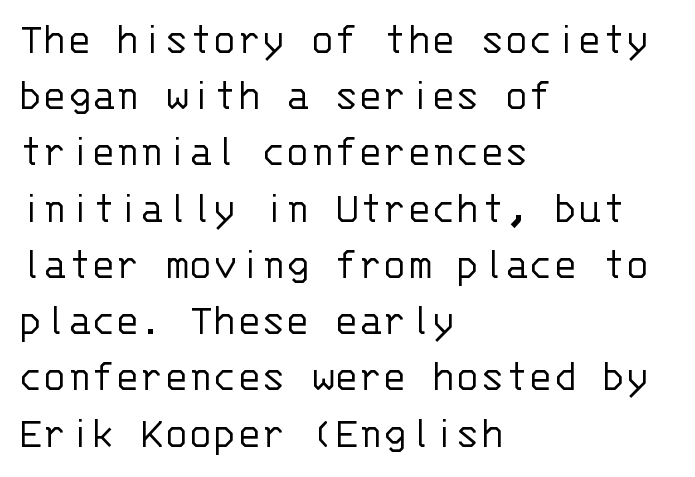
Q: Is the text bold? A: No.
Q: Is the text italic (slanted)? A: No, it is upright.
Q: Is the typeface a serif or a sans-serif typeface? A: Sans-serif.
Q: Is the text underlined? A: No.
Q: How is the paragraph aligned? A: Left-aligned.
Q: Is the spacing between letters normal or unusually wide? A: Normal.
Q: Is the spacing between lines tight, normal or loose? A: Normal.
Q: Width (condensed, normal, or wide)? A: Normal.
Q: Stroke contrast? A: Low.
Q: x-height? A: Large.
Q: Monospaced? A: Yes.
